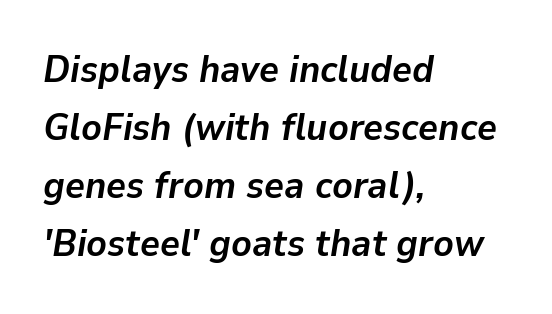
Q: Is the text bold? A: Yes.
Q: Is the text italic (slanted)? A: Yes, it leans right by about 9 degrees.
Q: Is the text underlined? A: No.
Q: How is the paragraph aligned? A: Left-aligned.
Q: Is the spacing between letters normal or unusually wide? A: Normal.
Q: Is the spacing between lines tight, normal or loose? A: Normal.
Q: Width (condensed, normal, or wide)? A: Normal.
Q: Stroke contrast? A: Low.
Q: x-height? A: Medium.
Q: Monospaced? A: No.
